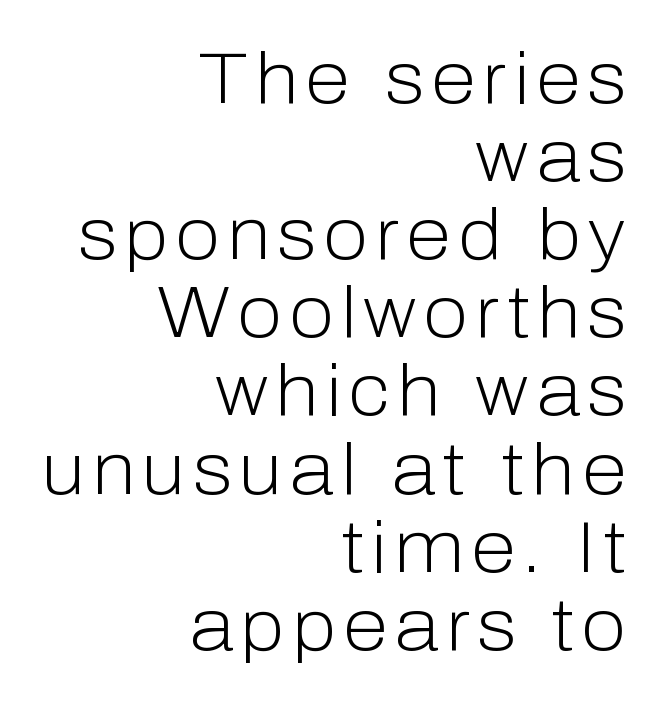
{"serif": "no", "italic": "no", "bold": "no", "weight": "light", "width": "normal", "stroke_contrast": "low", "x_height": "medium", "monospaced": "no", "underline": "no", "align": "right", "line_spacing": "tight", "line_spacing_ratio": 1.07, "glyph_px": 73}
